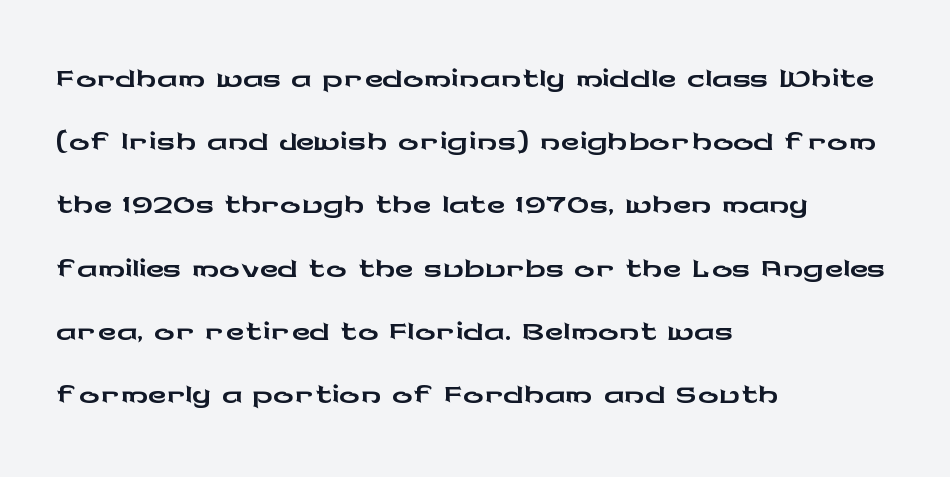
The image shows 51 px wide sans-serif type, upright; set left-aligned, line spacing 1.24x, normal letter spacing, not underlined; low stroke contrast and a medium x-height.
